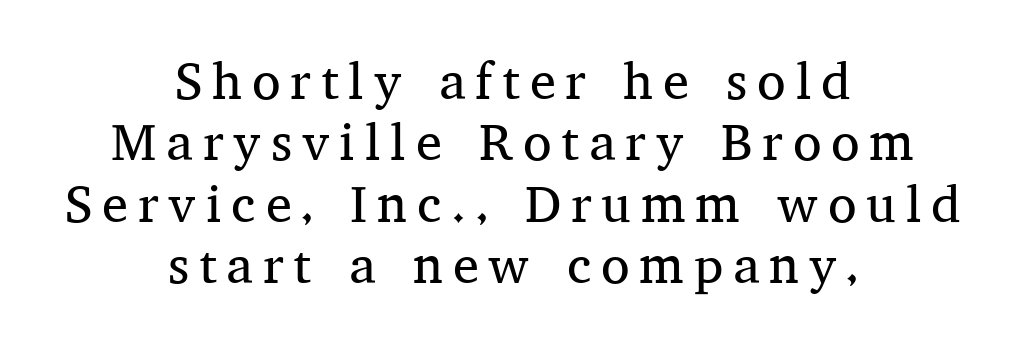
A typesetter would mark this as roman, not italic. The text block is weighted toward neither margin, spreading evenly from the middle. Nobody drew a line under any word here. Looks like regular typesetting: each glyph gets only the width it needs. Ink coverage per letter is moderate at most. Little horizontal feet cap the strokes, marking this as serif type.
